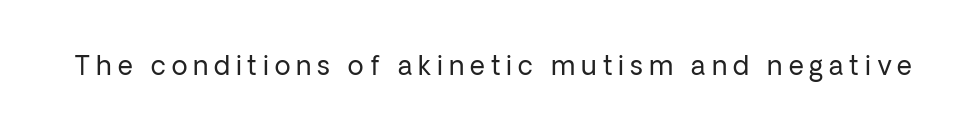
A typesetter would call this heavily tracked-out type. The font sits on the lighter half of the weight spectrum, regular included. Check the space under the baseline: it is left empty. The lettering holds an erect, upright posture throughout.
